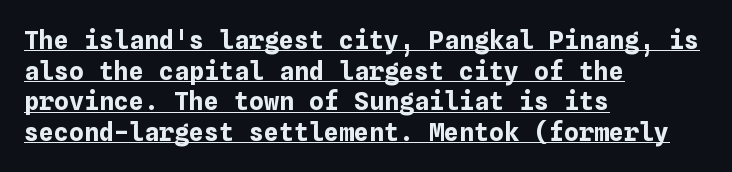
{"italic": "no", "bold": "yes", "underline": "yes", "align": "left", "line_spacing_ratio": 1.23, "letter_spacing": "normal", "letter_spacing_em": 0.0, "glyph_px": 25}
